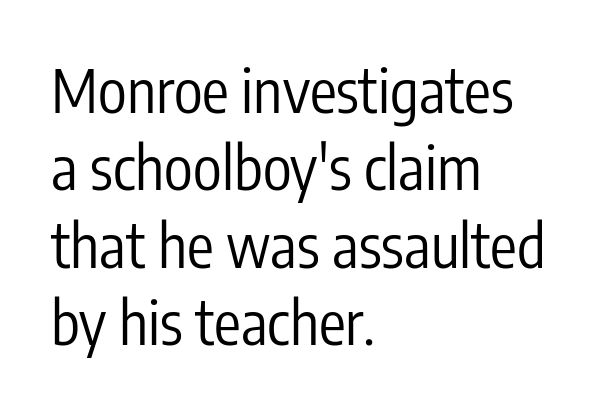
The image shows 60 px regular-weight, condensed sans-serif type, upright; set left-aligned, normal line spacing (1.29x), normal letter spacing, not underlined; low stroke contrast and a medium x-height.
